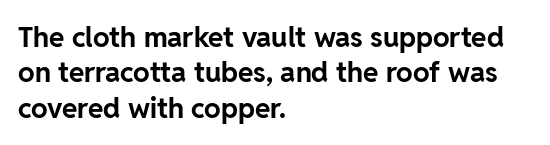
Q: Is the text bold? A: Yes.
Q: Is the text italic (slanted)? A: No, it is upright.
Q: Is the typeface a serif or a sans-serif typeface? A: Sans-serif.
Q: Is the text underlined? A: No.
Q: How is the paragraph aligned? A: Left-aligned.
Q: Is the spacing between letters normal or unusually wide? A: Normal.
Q: Is the spacing between lines tight, normal or loose? A: Normal.
Q: Width (condensed, normal, or wide)? A: Normal.
Q: Stroke contrast? A: Low.
Q: x-height? A: Medium.
Q: Monospaced? A: No.
